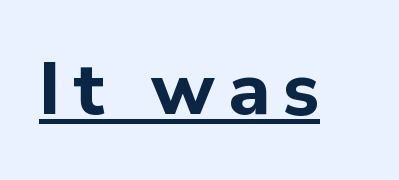
{"serif": "no", "italic": "no", "bold": "yes", "weight": "bold", "width": "normal", "stroke_contrast": "low", "x_height": "medium", "monospaced": "no", "underline": "yes", "glyph_px": 74}
